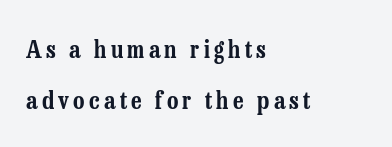
{"italic": "no", "underline": "no", "align": "left", "line_spacing": "loose", "line_spacing_ratio": 2.05, "glyph_px": 25}
